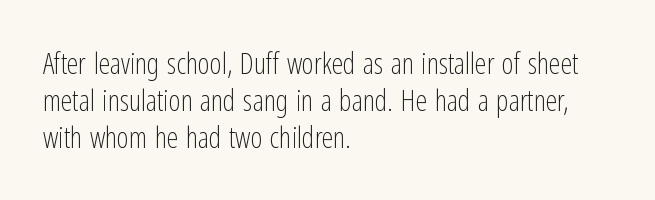
Characters remain perfectly vertical along every line. Think standard paragraph weight, or any step lighter than that. Letters rest on an invisible, unmarked baseline. The face used here is a sans, in the tradition of grotesques and geometrics.
